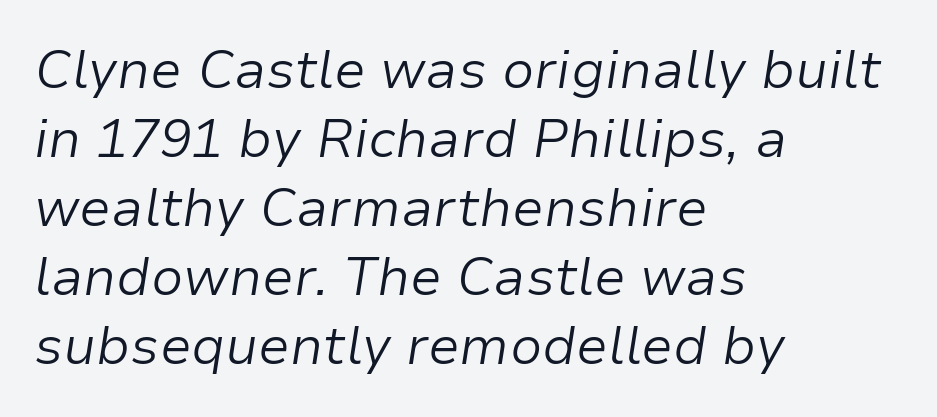
{"italic": "yes", "lean": "right", "slant_degrees": 9, "bold": "no", "weight": "light", "width": "normal", "stroke_contrast": "low", "x_height": "medium", "monospaced": "no", "underline": "no", "align": "left", "line_spacing": "normal", "line_spacing_ratio": 1.3, "letter_spacing": "normal", "letter_spacing_em": 0.0, "glyph_px": 53}
